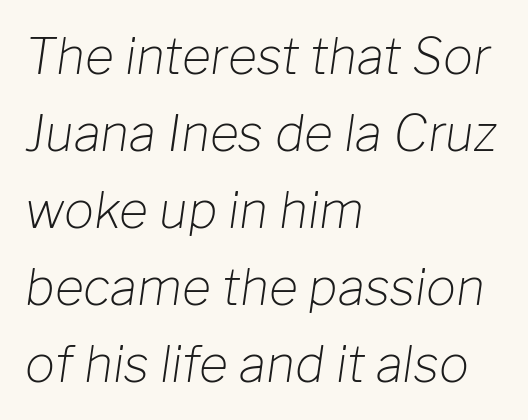
Q: Is the text bold? A: No.
Q: Is the text italic (slanted)? A: Yes, it leans right by about 8 degrees.
Q: Is the text underlined? A: No.
Q: How is the paragraph aligned? A: Left-aligned.
Q: Is the spacing between letters normal or unusually wide? A: Normal.
Q: Is the spacing between lines tight, normal or loose? A: Normal.
Q: Width (condensed, normal, or wide)? A: Normal.
Q: Stroke contrast? A: Low.
Q: x-height? A: Medium.
Q: Monospaced? A: No.
